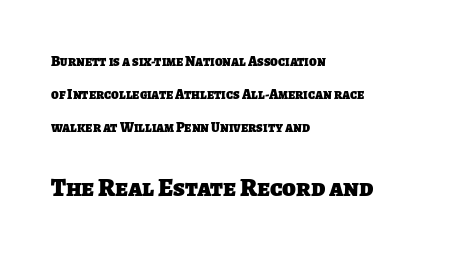
The image shows 25 px bold type; set left-aligned, loose line spacing (2.36x), normal letter spacing, not underlined; the second (bottom) block is 1.79x larger.
